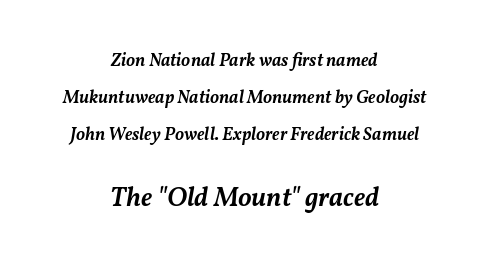
Q: Is the text bold? A: Semi-bold.
Q: Is the text italic (slanted)? A: Yes, it leans right by about 11 degrees.
Q: Is the text underlined? A: No.
Q: How is the paragraph aligned? A: Centered.
Q: Is the spacing between letters normal or unusually wide? A: Normal.
Q: Is the spacing between lines tight, normal or loose? A: Loose.
Q: Which block of text is set in a larger size, the first (top) or the second (bottom)? A: The second (bottom) one.
